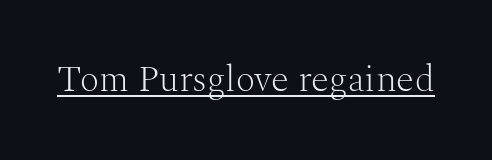
Q: Is the text bold? A: No.
Q: Is the text italic (slanted)? A: No, it is upright.
Q: Is the typeface a serif or a sans-serif typeface? A: Serif.
Q: Is the text underlined? A: Yes.
Q: Is the spacing between letters normal or unusually wide? A: Normal.
Q: Width (condensed, normal, or wide)? A: Normal.
Q: Stroke contrast? A: Medium.
Q: x-height? A: Medium.
Q: Monospaced? A: No.
